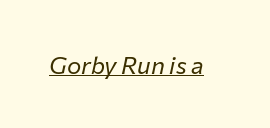
{"italic": "yes", "lean": "right", "slant_degrees": 12, "bold": "no", "underline": "yes", "letter_spacing": "normal", "letter_spacing_em": 0.0, "glyph_px": 24}
